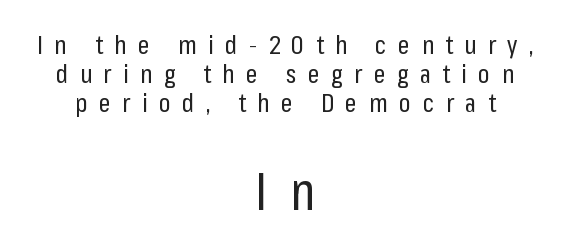
Q: Is the text bold? A: No.
Q: Is the text italic (slanted)? A: No, it is upright.
Q: Is the typeface a serif or a sans-serif typeface? A: Sans-serif.
Q: Is the text underlined? A: No.
Q: How is the paragraph aligned? A: Centered.
Q: Is the spacing between letters normal or unusually wide? A: Unusually wide.
Q: Is the spacing between lines tight, normal or loose? A: Tight.
Q: Which block of text is set in a larger size, the first (top) or the second (bottom)? A: The second (bottom) one.
Q: Width (condensed, normal, or wide)? A: Condensed.
Q: Stroke contrast? A: Low.
Q: x-height? A: Medium.
Q: Monospaced? A: No.
